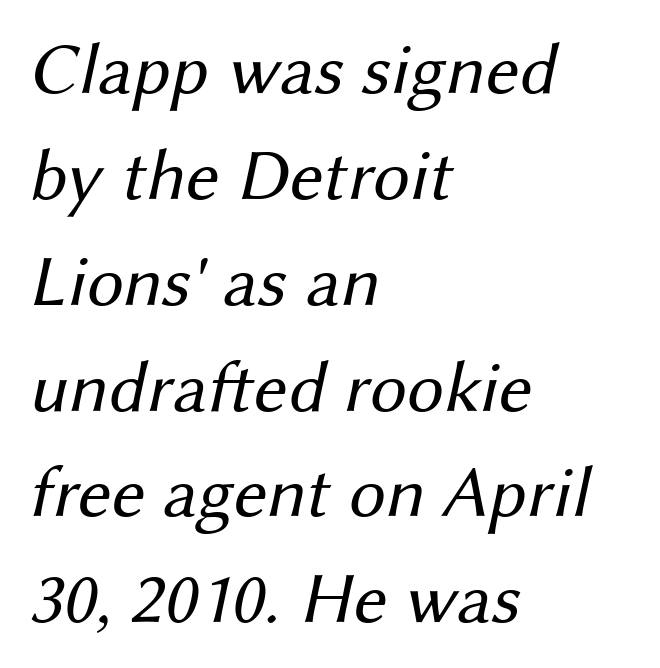
{"serif": "no", "bold": "no", "weight": "regular", "width": "normal", "stroke_contrast": "medium", "x_height": "medium", "monospaced": "no", "underline": "no", "align": "left", "line_spacing": "normal", "line_spacing_ratio": 1.45, "letter_spacing": "normal", "letter_spacing_em": 0.0, "glyph_px": 73}
